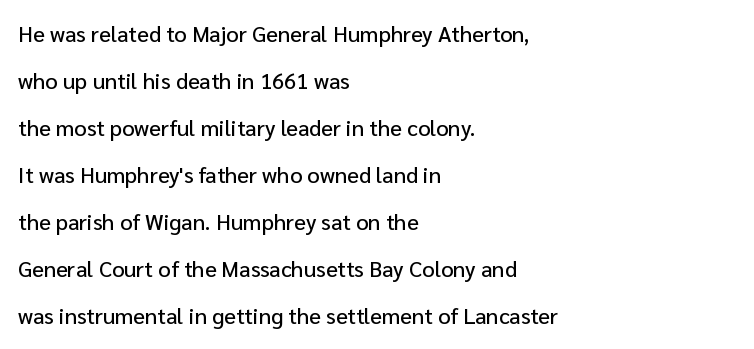
Q: Is the text italic (slanted)? A: No, it is upright.
Q: Is the text underlined? A: No.
Q: How is the paragraph aligned? A: Left-aligned.
Q: Is the spacing between letters normal or unusually wide? A: Normal.
Q: Is the spacing between lines tight, normal or loose? A: Loose.
